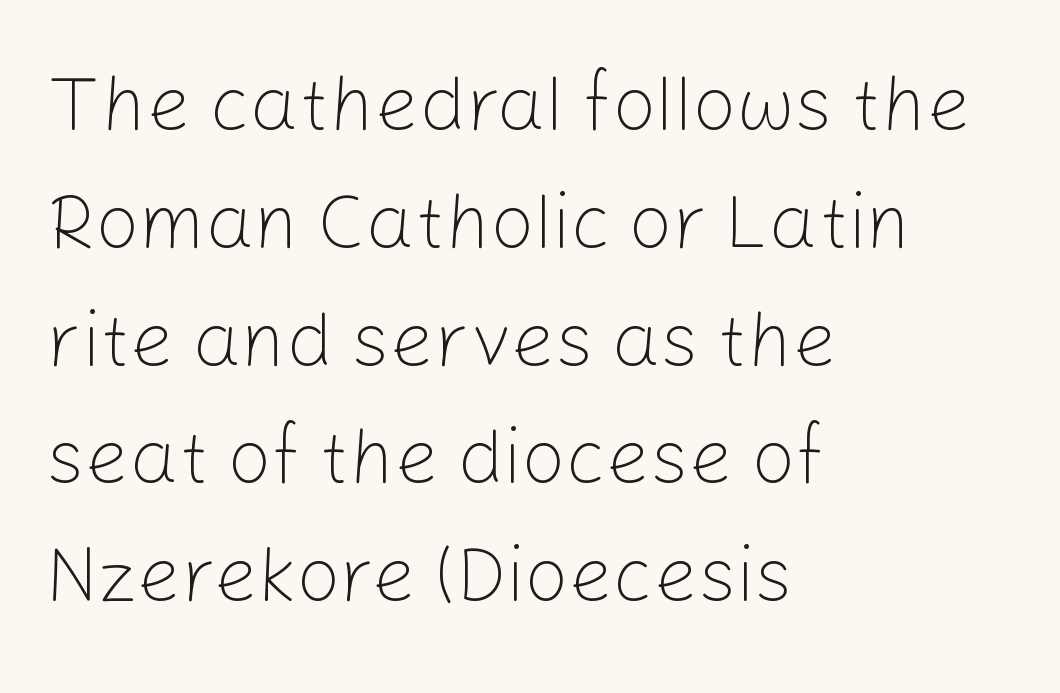
The image shows 77 px light sans-serif type, upright; set left-aligned, normal line spacing (1.53x), normal letter spacing, not underlined; low stroke contrast and a medium x-height.
